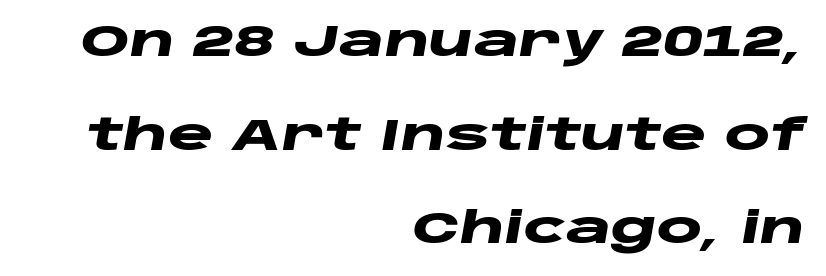
Q: Is the text bold? A: Yes.
Q: Is the text italic (slanted)? A: Yes, it leans right by about 10 degrees.
Q: Is the text underlined? A: No.
Q: How is the paragraph aligned? A: Right-aligned.
Q: Is the spacing between letters normal or unusually wide? A: Normal.
Q: Is the spacing between lines tight, normal or loose? A: Loose.
Q: Width (condensed, normal, or wide)? A: Wide.
Q: Stroke contrast? A: Low.
Q: x-height? A: Large.
Q: Monospaced? A: No.
